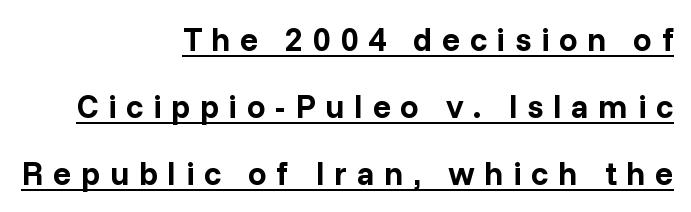
Q: Is the text bold? A: Yes.
Q: Is the text italic (slanted)? A: No, it is upright.
Q: Is the typeface a serif or a sans-serif typeface? A: Sans-serif.
Q: Is the text underlined? A: Yes.
Q: How is the paragraph aligned? A: Right-aligned.
Q: Is the spacing between letters normal or unusually wide? A: Unusually wide.
Q: Is the spacing between lines tight, normal or loose? A: Loose.
Q: Width (condensed, normal, or wide)? A: Normal.
Q: Stroke contrast? A: Low.
Q: x-height? A: Medium.
Q: Monospaced? A: No.
